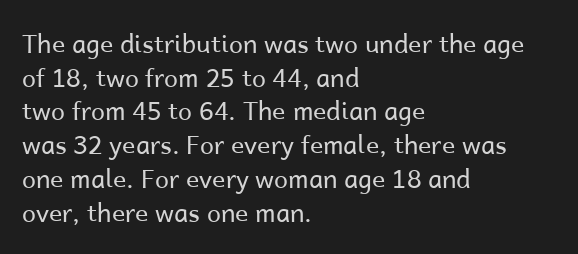
The image shows 25 px text type, upright; set left-aligned, normal line spacing (1.35x), normal letter spacing, not underlined.
